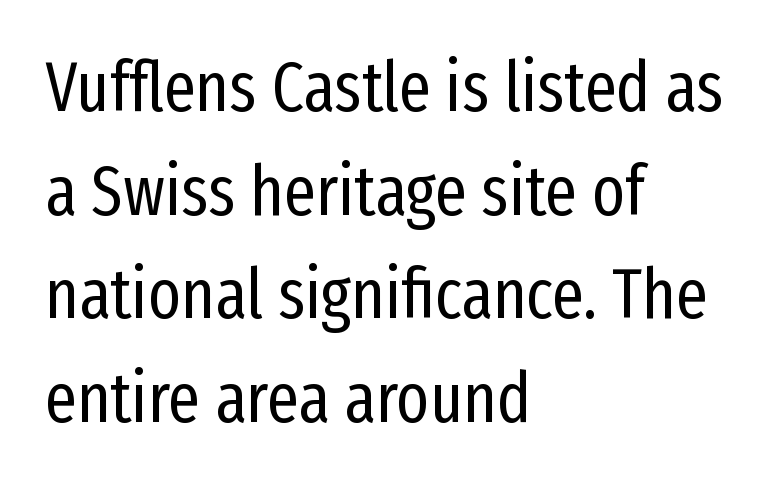
The image shows 70 px regular-weight, condensed sans-serif type, upright; set left-aligned, normal line spacing (1.48x), normal letter spacing, not underlined; low stroke contrast and a medium x-height.
